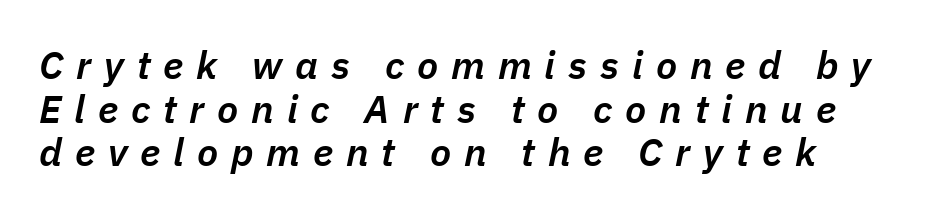
Reading down the column, the eye jumps only a short way to each next line. The passage is arranged the way most books set body copy — flush left. Look at the stroke-to-counter ratio: somewhat heavy, a semibold. The letters advance in unequal steps, a hallmark of proportional type. Spacing between characters has been opened up far beyond the box default. Is the type slanted? Yes — the strokes lean at a clear angle.
